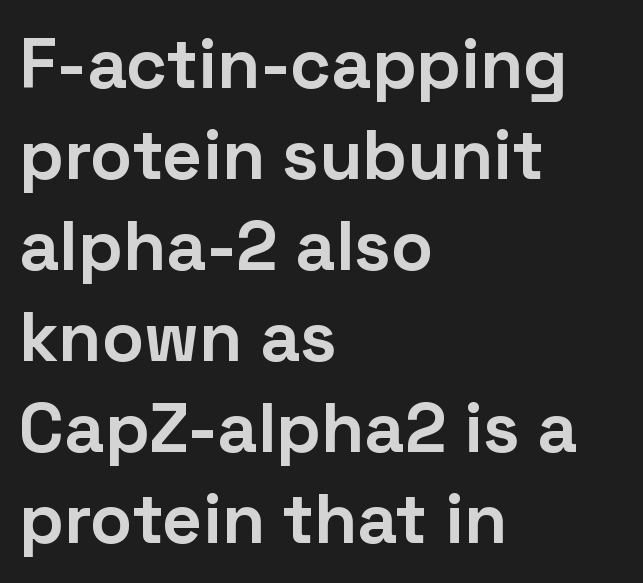
Q: Is the text bold? A: Yes.
Q: Is the text italic (slanted)? A: No, it is upright.
Q: Is the typeface a serif or a sans-serif typeface? A: Sans-serif.
Q: Is the text underlined? A: No.
Q: How is the paragraph aligned? A: Left-aligned.
Q: Is the spacing between letters normal or unusually wide? A: Normal.
Q: Is the spacing between lines tight, normal or loose? A: Normal.
Q: Width (condensed, normal, or wide)? A: Normal.
Q: Stroke contrast? A: Low.
Q: x-height? A: Medium.
Q: Monospaced? A: No.
